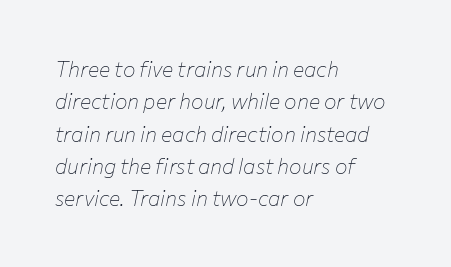
The strokes are not fattened; the text isn't bold. Only glyphs here, with clear space below each row. The passage shown leans; its letterforms are oblique. The lines in this sample share a left origin and differ only in where they stop. A typesetter would call this zero additional tracking.
